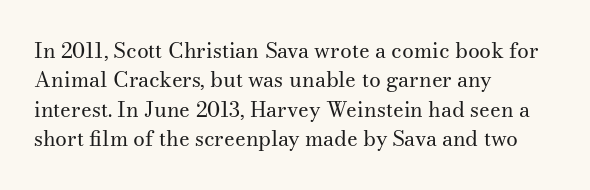
A clean baseline with only descenders dipping below it. If you drew a line through each stem, it would be perfectly vertical. Honestly, the row spacing looks completely unremarkable. Is this a heavy cut? Hardly; it is regular or lighter.
